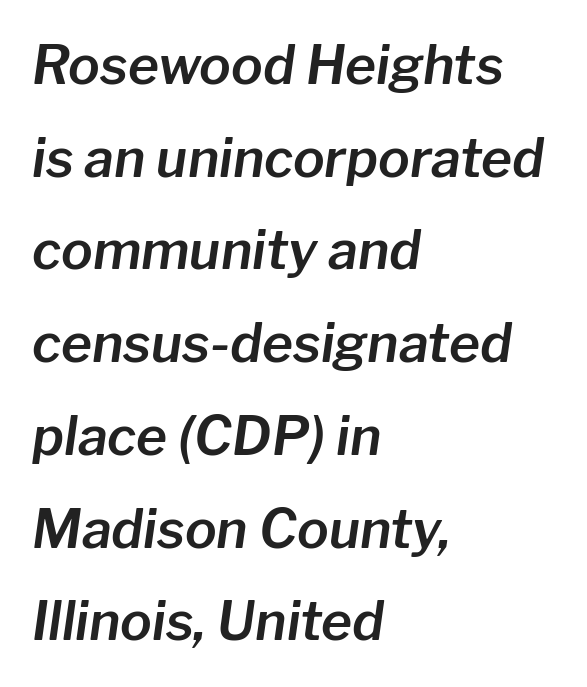
The image shows 53 px text type, italic (leaning right); set left-aligned, line spacing 1.75x, normal letter spacing, not underlined; low stroke contrast and a medium x-height.
